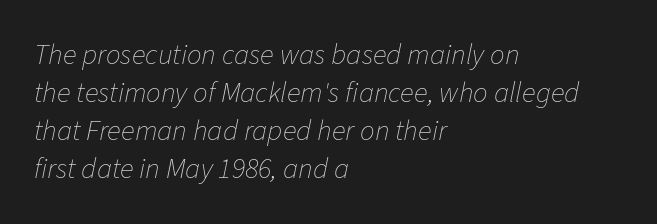
{"italic": "yes", "lean": "right", "slant_degrees": 11, "bold": "no", "weight": "thin", "width": "normal", "stroke_contrast": "low", "x_height": "medium", "monospaced": "no", "underline": "no", "align": "left", "line_spacing": "normal", "line_spacing_ratio": 1.31, "letter_spacing": "normal", "letter_spacing_em": 0.0, "glyph_px": 29}
